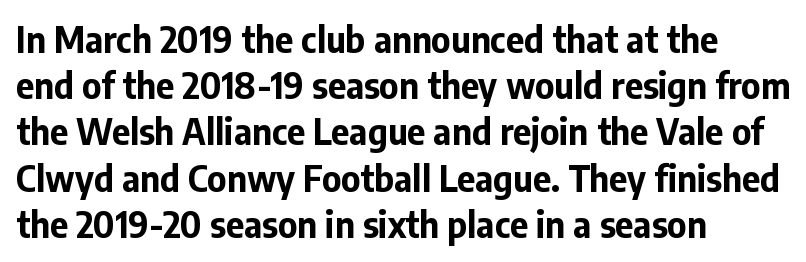
Q: Is the text bold? A: Yes.
Q: Is the text italic (slanted)? A: No, it is upright.
Q: Is the typeface a serif or a sans-serif typeface? A: Sans-serif.
Q: Is the text underlined? A: No.
Q: How is the paragraph aligned? A: Left-aligned.
Q: Is the spacing between letters normal or unusually wide? A: Normal.
Q: Is the spacing between lines tight, normal or loose? A: Normal.
Q: Width (condensed, normal, or wide)? A: Normal.
Q: Stroke contrast? A: Low.
Q: x-height? A: Medium.
Q: Monospaced? A: No.
